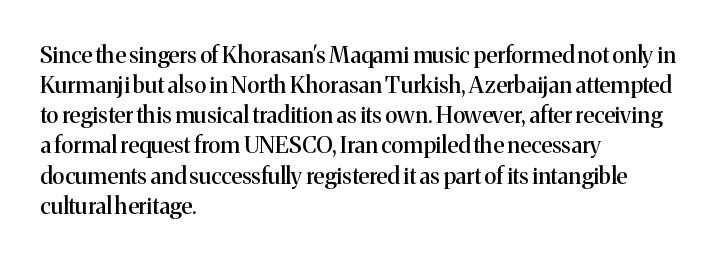
Q: Is the text italic (slanted)? A: No, it is upright.
Q: Is the text underlined? A: No.
Q: How is the paragraph aligned? A: Left-aligned.
Q: Is the spacing between letters normal or unusually wide? A: Normal.
Q: Is the spacing between lines tight, normal or loose? A: Normal.
